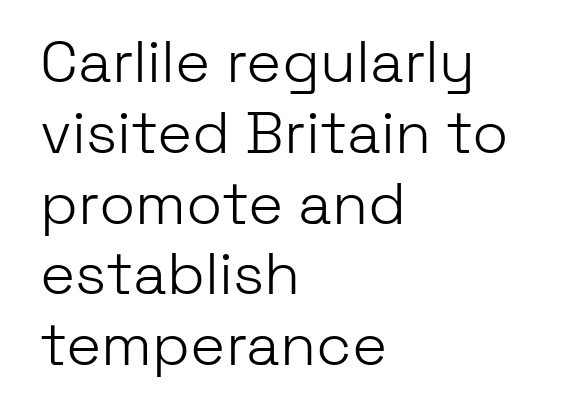
The image shows 59 px light sans-serif type, upright; set left-aligned, line spacing 1.2x, normal letter spacing, not underlined; low stroke contrast and a medium x-height.
